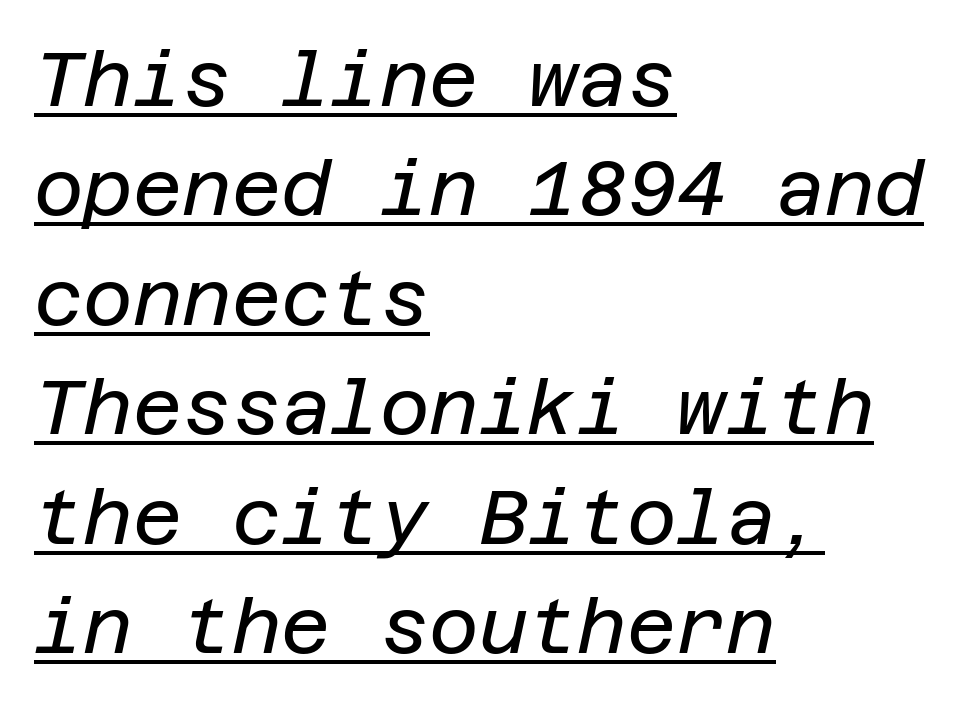
The lettering tilts uniformly, giving the passage an italic look. Successive baselines arrive at the customary interval. A light-to-regular cut is what we see here. The rendering anchors every line to the left-hand side. This rendering leaves character spacing at its baseline value. Somebody hit Ctrl+U on this one — the words are underlined.
